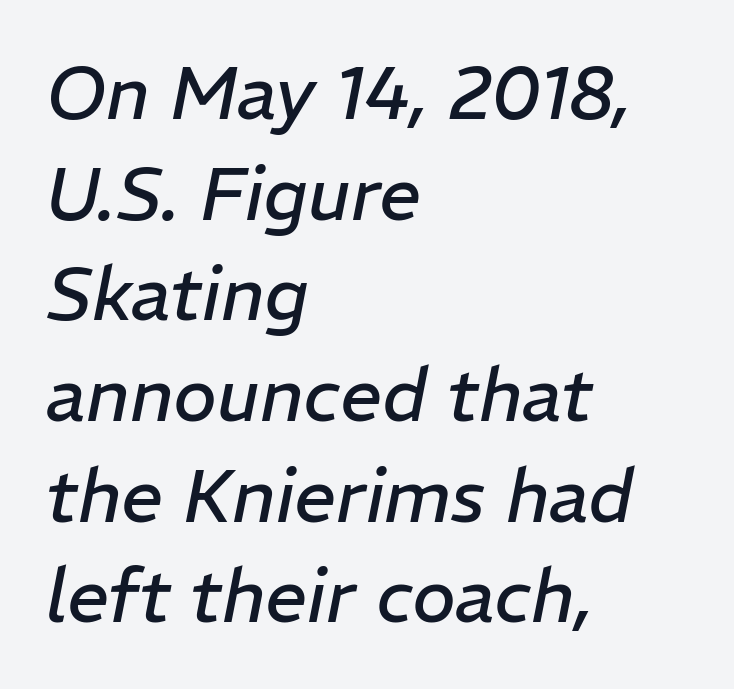
The image shows 74 px regular-weight type, italic (leaning right); set left-aligned, normal line spacing (1.36x), normal letter spacing, not underlined; low stroke contrast and a medium x-height.
